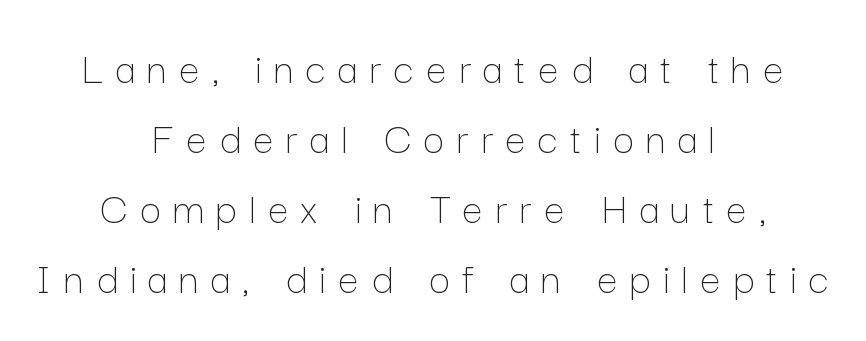
Q: Is the text bold? A: No.
Q: Is the text italic (slanted)? A: No, it is upright.
Q: Is the text underlined? A: No.
Q: How is the paragraph aligned? A: Centered.
Q: Is the spacing between letters normal or unusually wide? A: Unusually wide.
Q: Is the spacing between lines tight, normal or loose? A: Normal.
Q: Width (condensed, normal, or wide)? A: Normal.
Q: Stroke contrast? A: Low.
Q: x-height? A: Medium.
Q: Monospaced? A: No.
